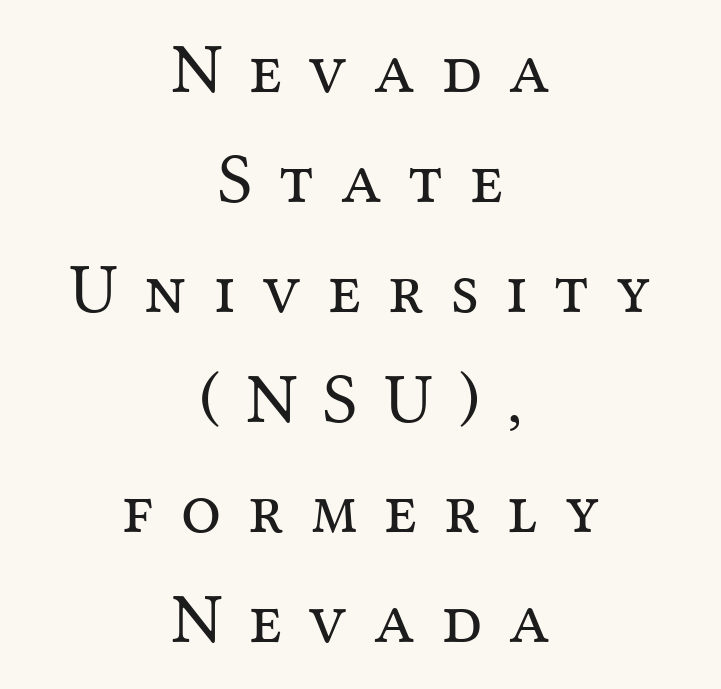
The image shows 71 px regular-weight serif type, upright; set centered, normal line spacing (1.55x), unusually wide letter spacing (+0.38 em), not underlined; medium stroke contrast and a medium x-height.
